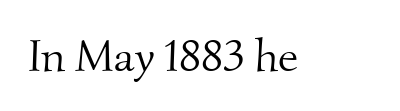
Default kerning and tracking; the words read as compact shapes. The letters carry serifs — small finishing strokes at the ends of their stems. Any mark beneath the type? The region is blank. Is the type heavy? It reads as light-to-regular instead. Each letter keeps its own natural width here, so spacing adapts to shape.
